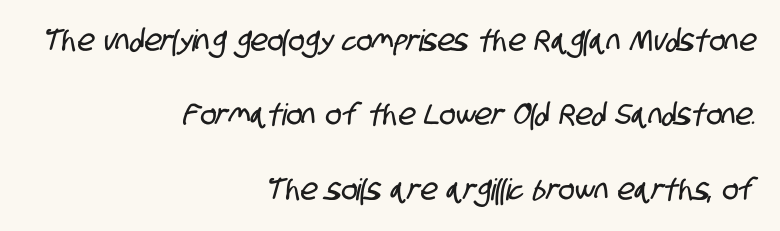
Q: Is the typeface a serif or a sans-serif typeface? A: Sans-serif.
Q: Is the text underlined? A: No.
Q: How is the paragraph aligned? A: Right-aligned.
Q: Is the spacing between letters normal or unusually wide? A: Normal.
Q: Is the spacing between lines tight, normal or loose? A: Loose.
Q: Width (condensed, normal, or wide)? A: Condensed.
Q: Stroke contrast? A: Low.
Q: x-height? A: Large.
Q: Monospaced? A: No.
